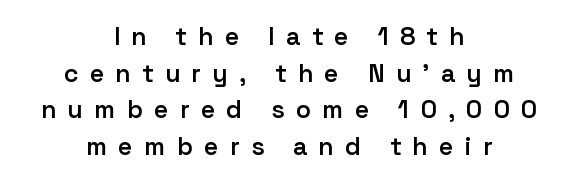
The strip under each line holds only bare page. Observe the wide spacing: letters keep a clear distance from each other. Evenly set lines give the paragraph a standard silhouette. Every letter is mildly thick-stroked: semibold rather than bold. Does the lettering tilt? It doesn't — this is upright. The paragraph has two soft edges and a firm central axis.
